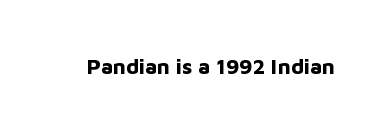
The letterforms sit shoulder to shoulder at normal distance. These lines were composed using upright roman letters. Check the space under the baseline: it is left empty. The sample has been set heavy, in full bold.
